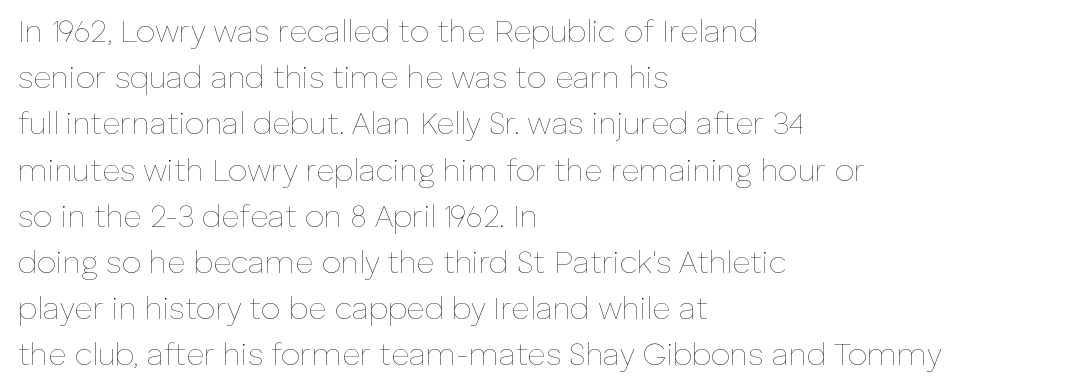
Vertical spacing — default. Observe the ordinary spacing: letters are neighbours, not strangers. Caption: multi-line text, flush left, ragged right. Proportional: the letters do not fall into vertical columns.
